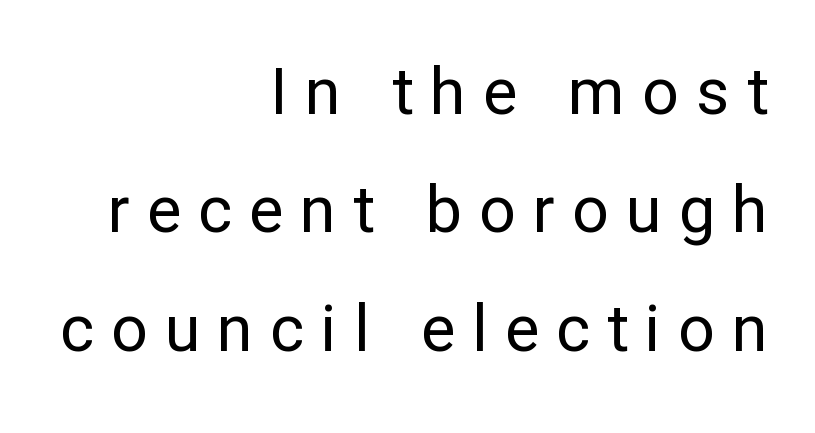
Think of a printed novel: that variable character pitch is what you see here. Look at the bottom of the vertical strokes: they stop flat, with no serifs. This rendering widens character spacing well past its baseline value. Compared with a typical body face, this is equally light or lighter still.
